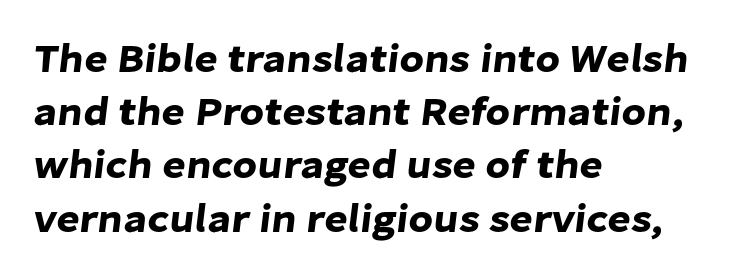
The line texture is even and compact thanks to regular tracking. In CSS terms this would be text-align: left. Line spacing here is normal. Letterform terminals end flat and unadorned throughout the passage.
